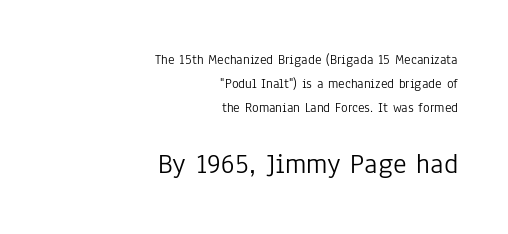
Q: Is the text bold? A: No.
Q: Is the text italic (slanted)? A: No, it is upright.
Q: Is the typeface a serif or a sans-serif typeface? A: Sans-serif.
Q: Is the text underlined? A: No.
Q: How is the paragraph aligned? A: Right-aligned.
Q: Is the spacing between letters normal or unusually wide? A: Normal.
Q: Which block of text is set in a larger size, the first (top) or the second (bottom)? A: The second (bottom) one.
Q: Width (condensed, normal, or wide)? A: Condensed.
Q: Stroke contrast? A: Low.
Q: x-height? A: Medium.
Q: Monospaced? A: No.
